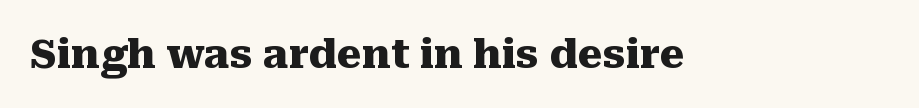
Q: Is the text bold? A: Yes.
Q: Is the text italic (slanted)? A: No, it is upright.
Q: Is the typeface a serif or a sans-serif typeface? A: Serif.
Q: Is the text underlined? A: No.
Q: Is the spacing between letters normal or unusually wide? A: Normal.
Q: Width (condensed, normal, or wide)? A: Normal.
Q: Stroke contrast? A: Medium.
Q: x-height? A: Medium.
Q: Monospaced? A: No.
